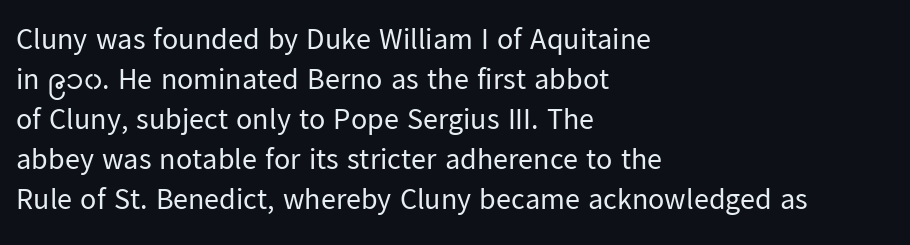
Weight class: somewhere from thin through regular. A bare baseline throughout the passage. The lines are quadded left. Is this a fixed-width face? No — the glyphs have proportional, varying widths.
